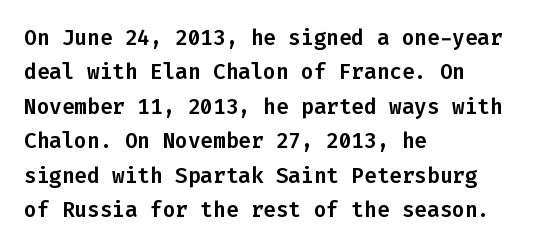
Glance below the letters and you will spot only blank space. A roman cut, with each character standing at attention. The letters sit at their default tracking, neither squeezed nor spread. A normal amount of white space separates one row of letters from the next. The passage is arranged the way most books set body copy — flush left.
